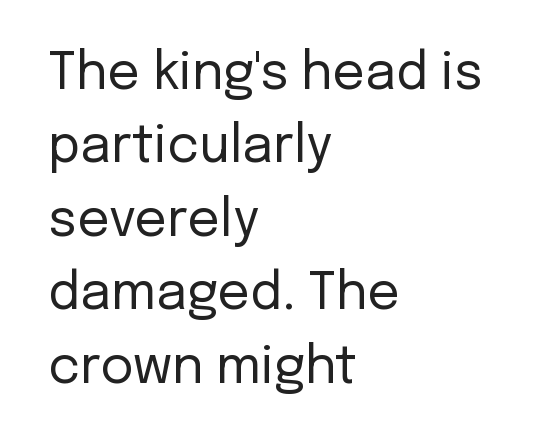
The image shows 51 px regular-weight sans-serif type, upright; set left-aligned, normal line spacing (1.44x), normal letter spacing, not underlined; low stroke contrast and a medium x-height.
